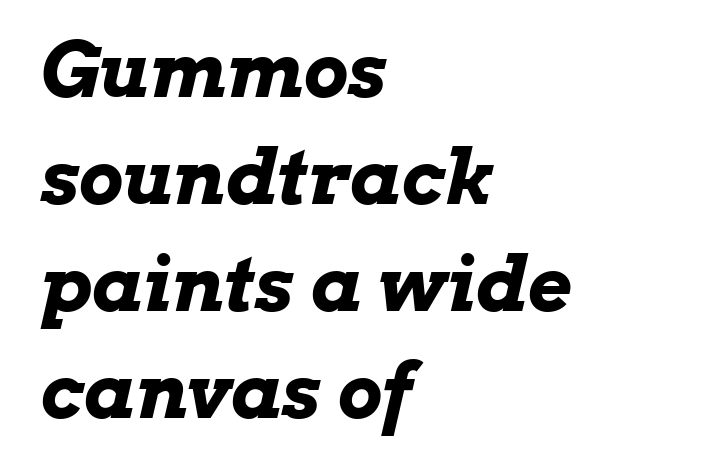
Q: Is the text bold? A: Yes.
Q: Is the text italic (slanted)? A: Yes, it leans right by about 13 degrees.
Q: Is the text underlined? A: No.
Q: How is the paragraph aligned? A: Left-aligned.
Q: Is the spacing between letters normal or unusually wide? A: Normal.
Q: Is the spacing between lines tight, normal or loose? A: Normal.
Q: Width (condensed, normal, or wide)? A: Wide.
Q: Stroke contrast? A: Low.
Q: x-height? A: Medium.
Q: Monospaced? A: No.
